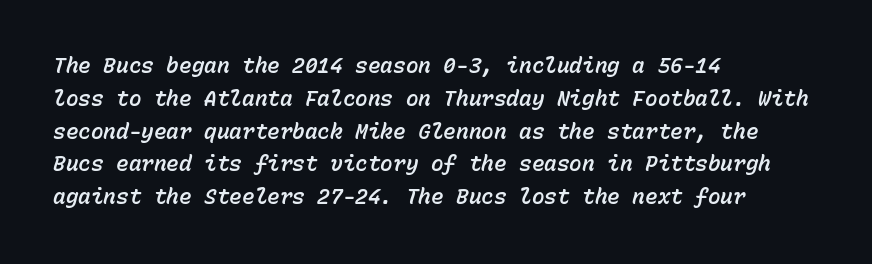
Q: Is the text italic (slanted)? A: Yes, it leans right by about 15 degrees.
Q: Is the text underlined? A: No.
Q: How is the paragraph aligned? A: Left-aligned.
Q: Is the spacing between letters normal or unusually wide? A: Normal.
Q: Is the spacing between lines tight, normal or loose? A: Normal.
